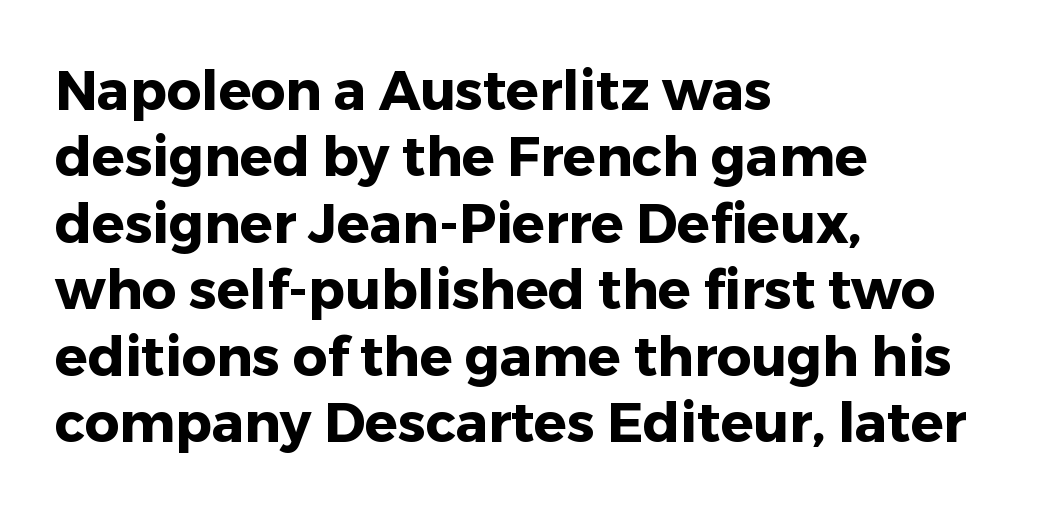
{"serif": "no", "italic": "no", "bold": "yes", "weight": "heavy", "width": "normal", "stroke_contrast": "low", "x_height": "medium", "monospaced": "no", "underline": "no", "align": "left", "line_spacing_ratio": 1.23, "letter_spacing": "normal", "letter_spacing_em": 0.0, "glyph_px": 54}
